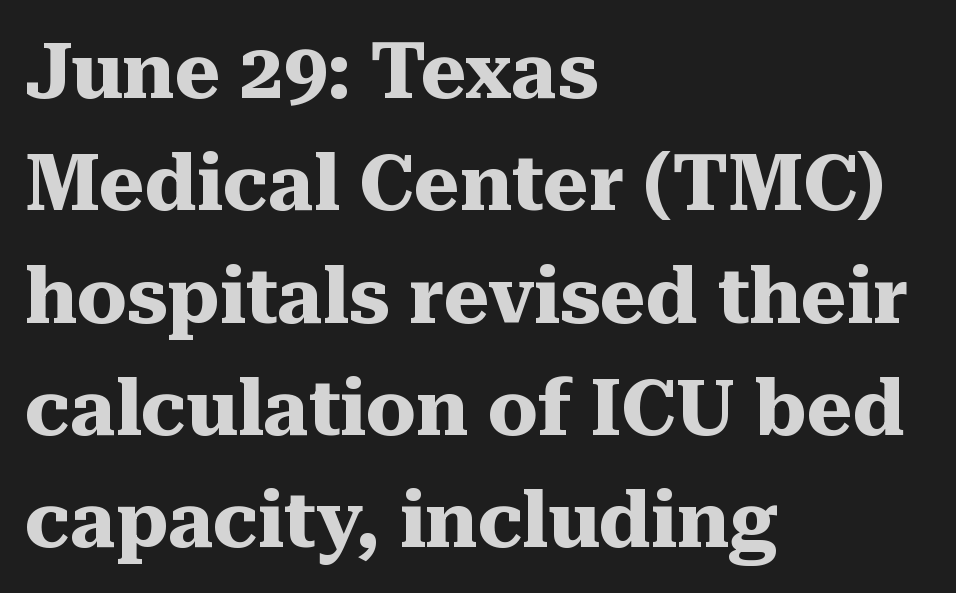
Spacing verdict: proportional, widths tailored to each character. Nope, not italic — everything's standing straight. Type style note: has serifs. Visually the block forms a straight wall on the left and a jagged coastline on the right. The vertical gap from one line to the next is medium. Lines of text with bare space underneath.
